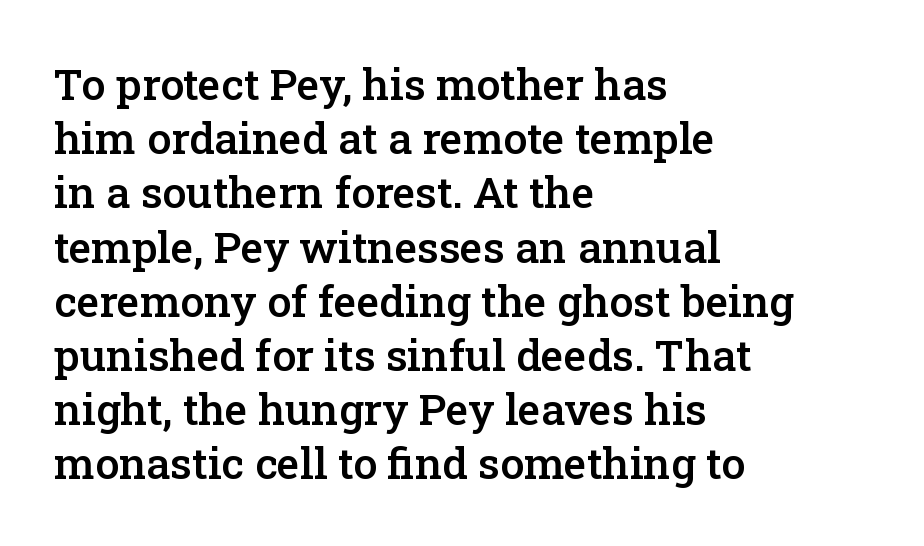
Q: Is the text bold? A: Semi-bold.
Q: Is the text italic (slanted)? A: No, it is upright.
Q: Is the typeface a serif or a sans-serif typeface? A: Serif.
Q: Is the text underlined? A: No.
Q: How is the paragraph aligned? A: Left-aligned.
Q: Is the spacing between letters normal or unusually wide? A: Normal.
Q: Is the spacing between lines tight, normal or loose? A: Normal.
Q: Width (condensed, normal, or wide)? A: Normal.
Q: Stroke contrast? A: Low.
Q: x-height? A: Medium.
Q: Monospaced? A: No.
